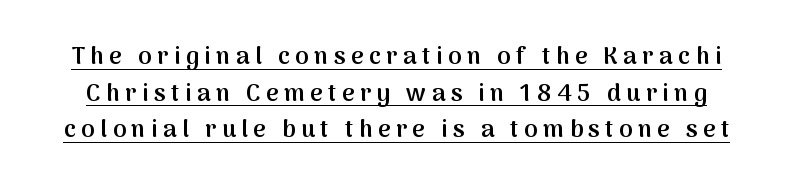
Q: Is the text bold? A: Semi-bold.
Q: Is the text italic (slanted)? A: No, it is upright.
Q: Is the text underlined? A: Yes.
Q: Is the spacing between letters normal or unusually wide? A: Unusually wide.
Q: Is the spacing between lines tight, normal or loose? A: Normal.
